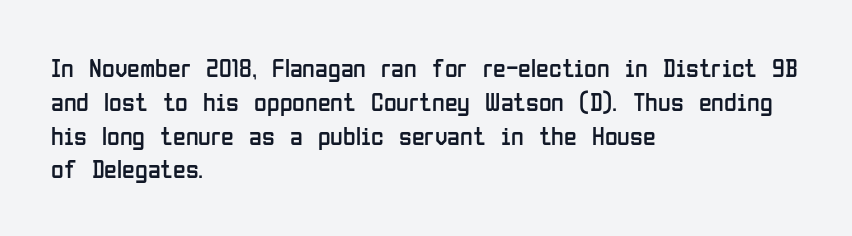
{"italic": "no", "bold": "no", "underline": "no", "align": "left", "line_spacing": "normal", "line_spacing_ratio": 1.3, "letter_spacing": "normal", "letter_spacing_em": 0.0, "glyph_px": 26}
